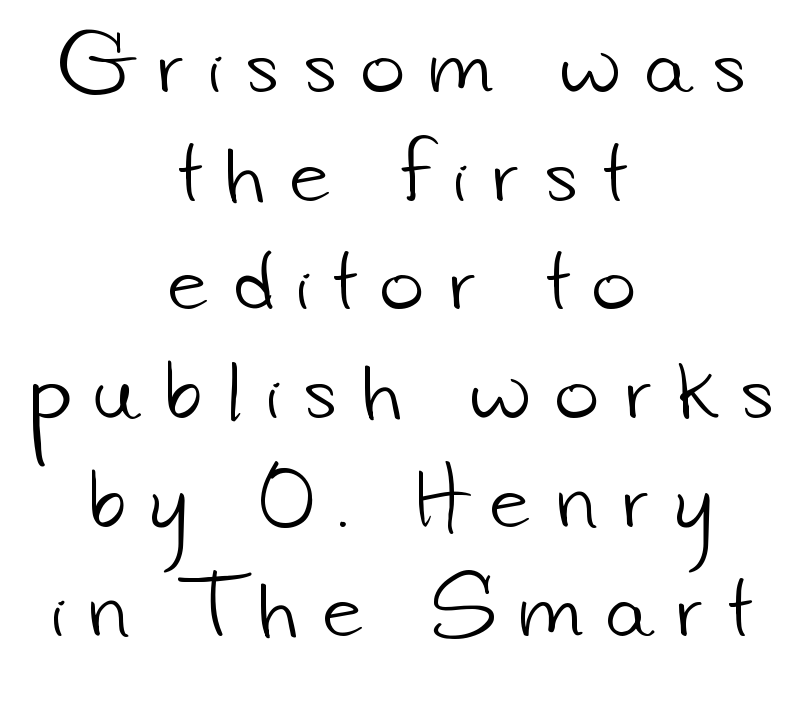
{"serif": "no", "bold": "no", "weight": "light", "width": "normal", "stroke_contrast": "low", "x_height": "small", "monospaced": "no", "underline": "no", "align": "center", "line_spacing": "normal", "line_spacing_ratio": 1.45, "letter_spacing": "wide", "letter_spacing_em": 0.32, "glyph_px": 75}
